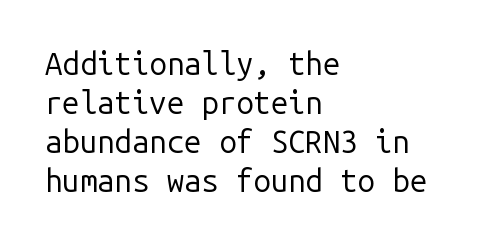
Q: Is the text bold? A: No.
Q: Is the text italic (slanted)? A: No, it is upright.
Q: Is the typeface a serif or a sans-serif typeface? A: Sans-serif.
Q: Is the text underlined? A: No.
Q: How is the paragraph aligned? A: Left-aligned.
Q: Is the spacing between letters normal or unusually wide? A: Normal.
Q: Is the spacing between lines tight, normal or loose? A: Normal.
Q: Width (condensed, normal, or wide)? A: Normal.
Q: Stroke contrast? A: Low.
Q: x-height? A: Medium.
Q: Monospaced? A: Yes.
